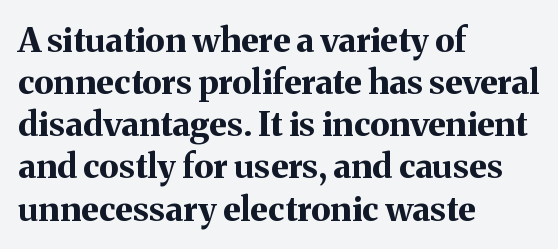
Q: Is the text bold? A: Yes.
Q: Is the text italic (slanted)? A: No, it is upright.
Q: Is the typeface a serif or a sans-serif typeface? A: Serif.
Q: Is the text underlined? A: No.
Q: How is the paragraph aligned? A: Left-aligned.
Q: Is the spacing between letters normal or unusually wide? A: Normal.
Q: Width (condensed, normal, or wide)? A: Normal.
Q: Stroke contrast? A: Medium.
Q: x-height? A: Medium.
Q: Monospaced? A: No.
